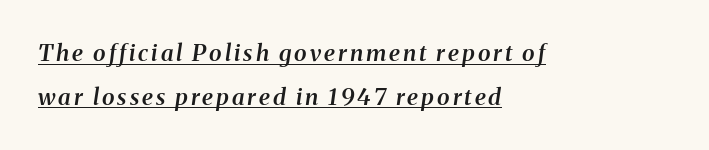
The image shows 23 px text type, italic (leaning right); set left-aligned, loose line spacing (1.9x), underlined.
